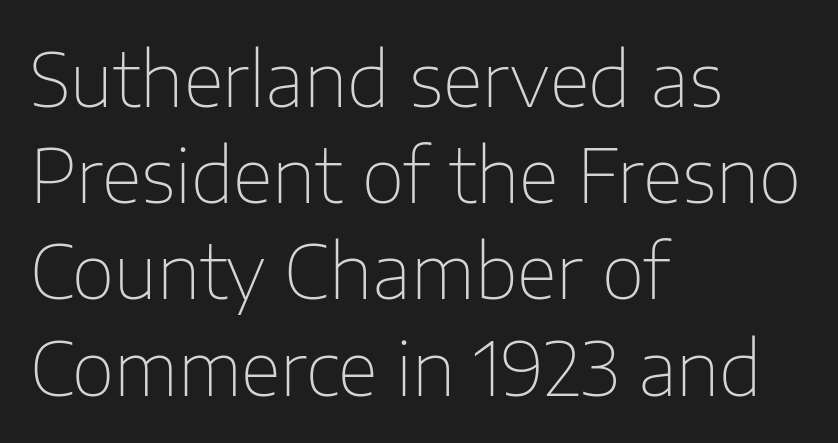
Descenders hang freely into open space. Letter spacing: default. Rows of type keep a routine distance in the vertical direction. Varying glyph widths throughout — classic text-font behaviour. Alignment: flush left. Stem width sits at or under what a default text font uses.
